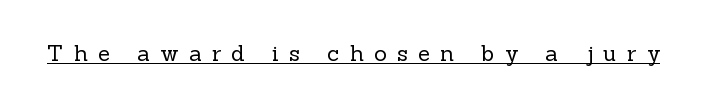
This is roman type, the default non-slanted kind. The typesetting does not lean heavy: it is not bold. The type is letterspaced generously, with wide tracking. What decoration does the sample have? An underline.
